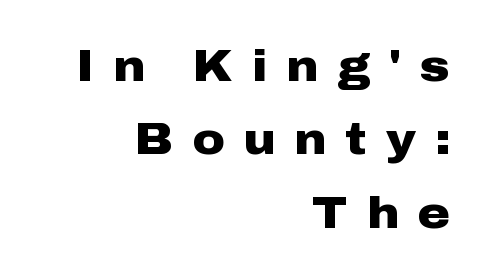
{"serif": "no", "italic": "no", "bold": "yes", "weight": "heavy", "width": "wide", "stroke_contrast": "low", "x_height": "medium", "monospaced": "no", "underline": "no", "align": "right", "line_spacing": "normal", "line_spacing_ratio": 1.67, "letter_spacing": "wide", "letter_spacing_em": 0.43, "glyph_px": 44}
